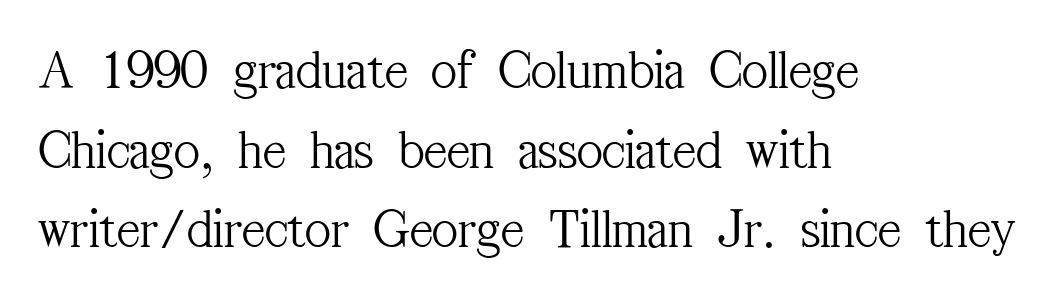
Q: Is the text bold? A: No.
Q: Is the text italic (slanted)? A: No, it is upright.
Q: Is the typeface a serif or a sans-serif typeface? A: Serif.
Q: Is the text underlined? A: No.
Q: How is the paragraph aligned? A: Left-aligned.
Q: Is the spacing between letters normal or unusually wide? A: Normal.
Q: Is the spacing between lines tight, normal or loose? A: Normal.
Q: Width (condensed, normal, or wide)? A: Condensed.
Q: Stroke contrast? A: Medium.
Q: x-height? A: Medium.
Q: Monospaced? A: No.
